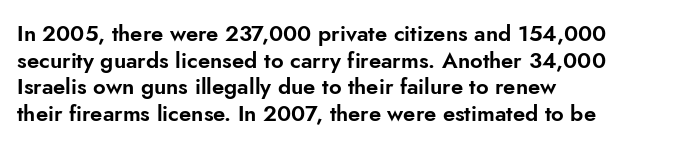
The image shows 22 px text type, upright; set left-aligned, line spacing 1.21x, normal letter spacing, not underlined.
